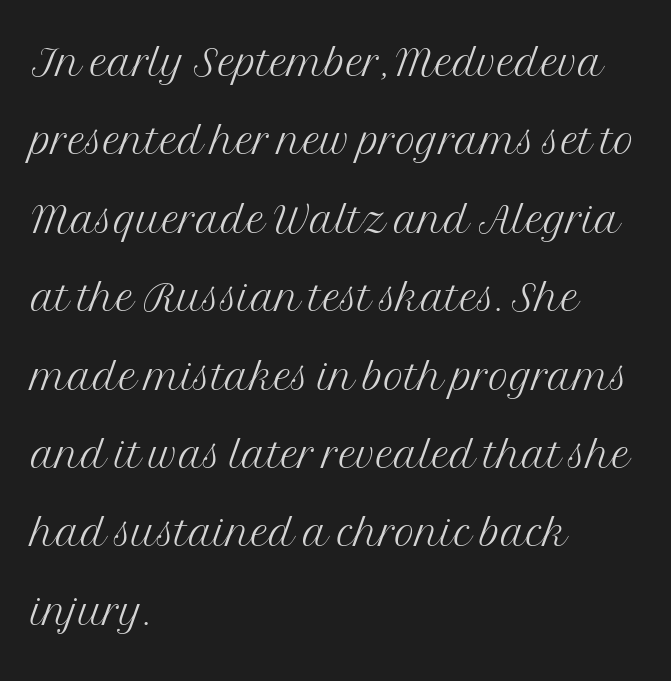
{"serif": "yes", "bold": "no", "weight": "light", "width": "normal", "stroke_contrast": "medium", "x_height": "medium", "monospaced": "no", "underline": "no", "align": "left", "line_spacing": "normal", "line_spacing_ratio": 1.4, "letter_spacing": "normal", "letter_spacing_em": 0.0, "glyph_px": 56}
